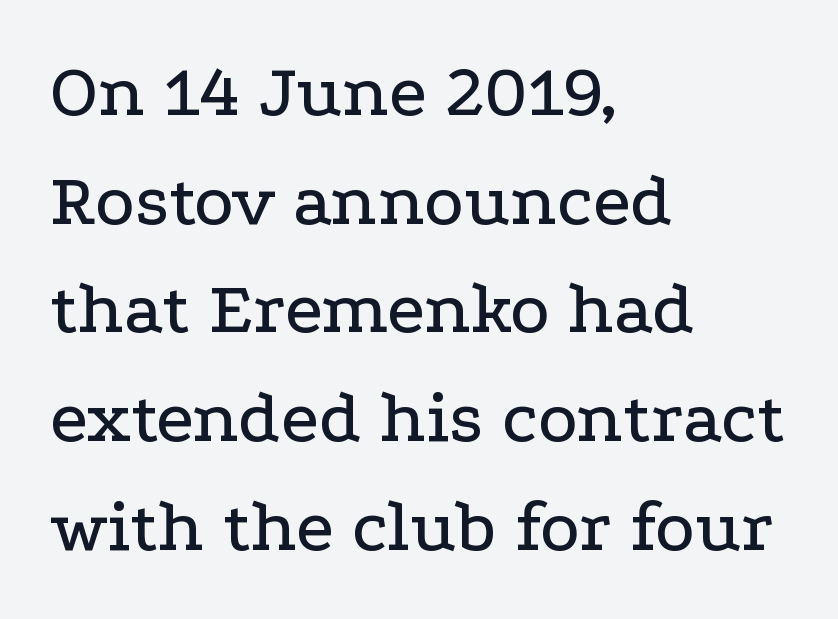
{"serif": "yes", "italic": "no", "width": "wide", "stroke_contrast": "low", "x_height": "medium", "monospaced": "no", "underline": "no", "align": "left", "line_spacing": "normal", "line_spacing_ratio": 1.45, "letter_spacing": "normal", "letter_spacing_em": 0.0, "glyph_px": 75}
